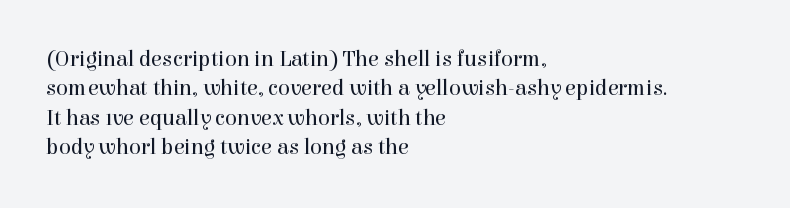
{"italic": "no", "bold": "no", "underline": "no", "align": "left", "line_spacing": "normal", "line_spacing_ratio": 1.34, "letter_spacing": "normal", "letter_spacing_em": 0.0, "glyph_px": 22}
